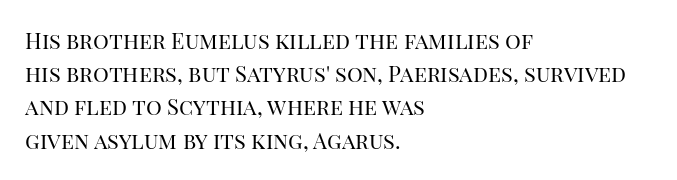
{"italic": "no", "bold": "no", "underline": "no", "align": "left", "line_spacing": "normal", "line_spacing_ratio": 1.51, "letter_spacing": "normal", "letter_spacing_em": 0.0, "glyph_px": 22}
